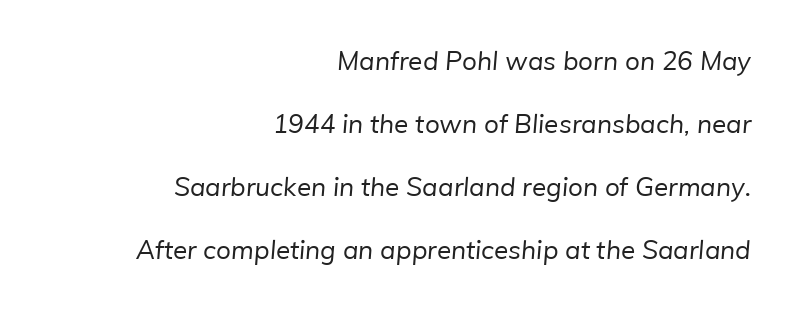
Q: Is the text bold? A: No.
Q: Is the text underlined? A: No.
Q: How is the paragraph aligned? A: Right-aligned.
Q: Is the spacing between letters normal or unusually wide? A: Normal.
Q: Is the spacing between lines tight, normal or loose? A: Loose.
